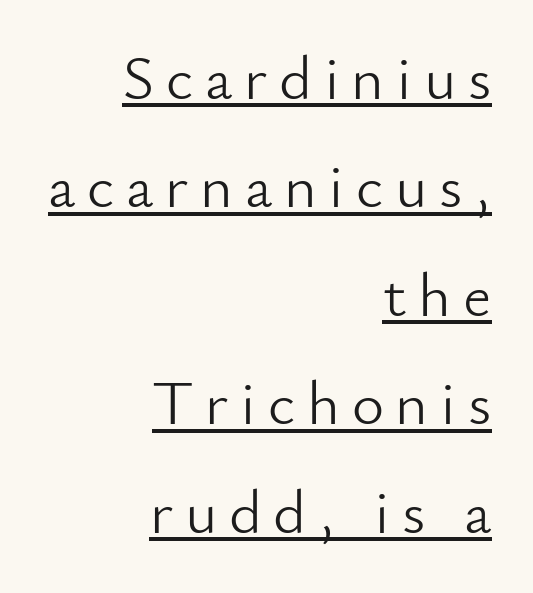
{"serif": "no", "italic": "no", "bold": "no", "weight": "light", "width": "normal", "stroke_contrast": "low", "x_height": "small", "monospaced": "no", "underline": "yes", "align": "right", "line_spacing_ratio": 1.75, "glyph_px": 62}
